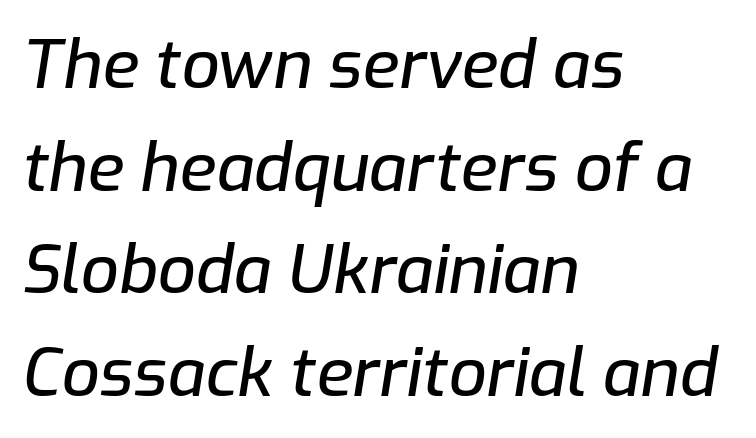
The image shows 67 px text type, italic (leaning right); set left-aligned, normal line spacing (1.53x), normal letter spacing, not underlined; low stroke contrast and a medium x-height.
